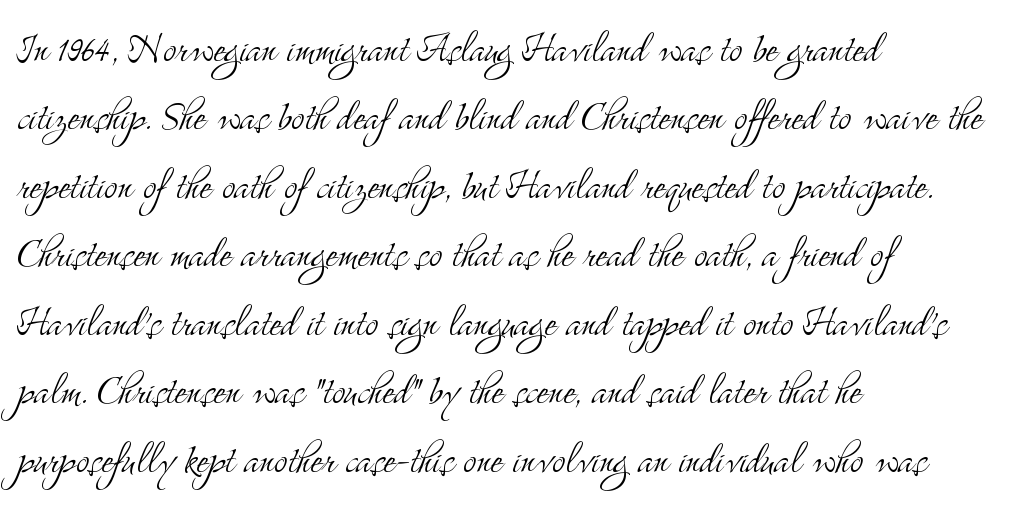
{"serif": "yes", "bold": "no", "weight": "light", "width": "condensed", "stroke_contrast": "medium", "x_height": "small", "monospaced": "no", "underline": "no", "align": "left", "line_spacing": "normal", "line_spacing_ratio": 1.37, "letter_spacing": "normal", "letter_spacing_em": 0.0, "glyph_px": 50}
